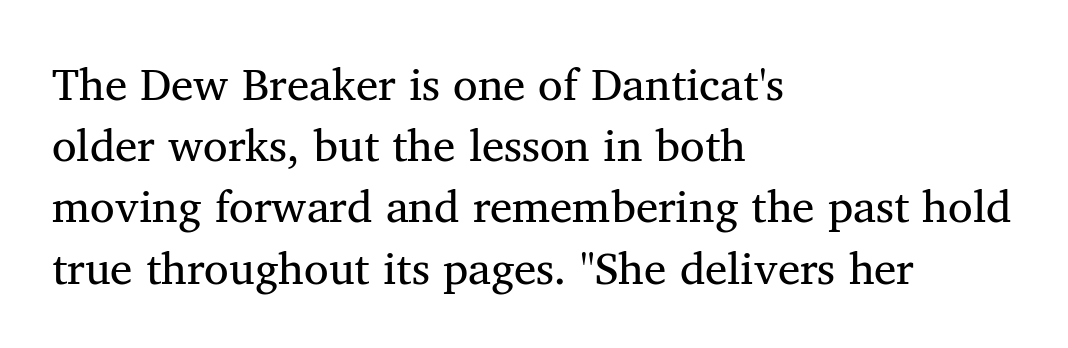
The letters advance in unequal steps, a hallmark of proportional type. Line starts are locked; line ends wander. Has an underline been added? It has not. Is the type heavy? It reads as light-to-regular instead. Between one letter and the next there's only the usual sliver of space.
